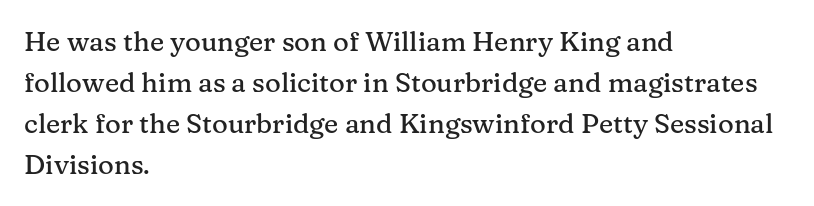
Q: Is the text italic (slanted)? A: No, it is upright.
Q: Is the text underlined? A: No.
Q: How is the paragraph aligned? A: Left-aligned.
Q: Is the spacing between letters normal or unusually wide? A: Normal.
Q: Is the spacing between lines tight, normal or loose? A: Normal.
